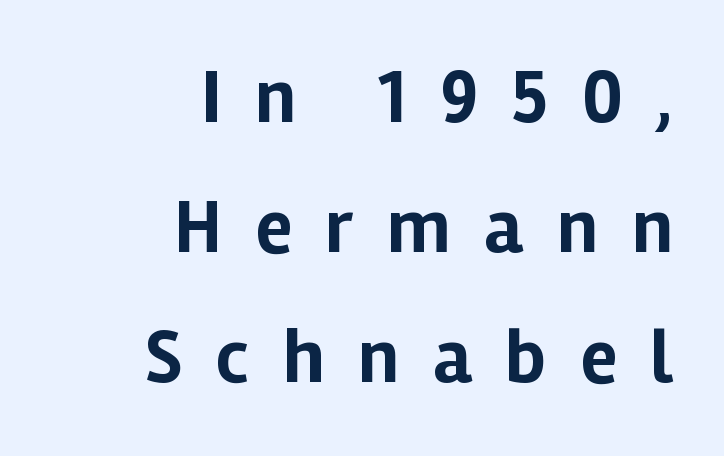
{"serif": "no", "italic": "no", "bold": "yes", "weight": "bold", "width": "normal", "stroke_contrast": "low", "x_height": "medium", "monospaced": "no", "underline": "no", "align": "right", "line_spacing_ratio": 1.71, "letter_spacing": "wide", "letter_spacing_em": 0.44, "glyph_px": 76}
